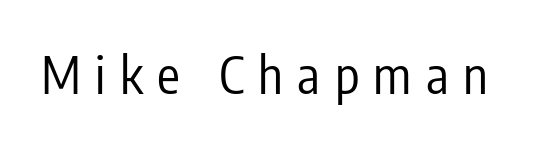
No letter is thick-stroked: the sample isn't bold. The string is rendered with underlining switched off. The horizontal fit of the characters is loose and conspicuously gappy. Nothing sits at the stroke ends, so this counts as sans-serif.
